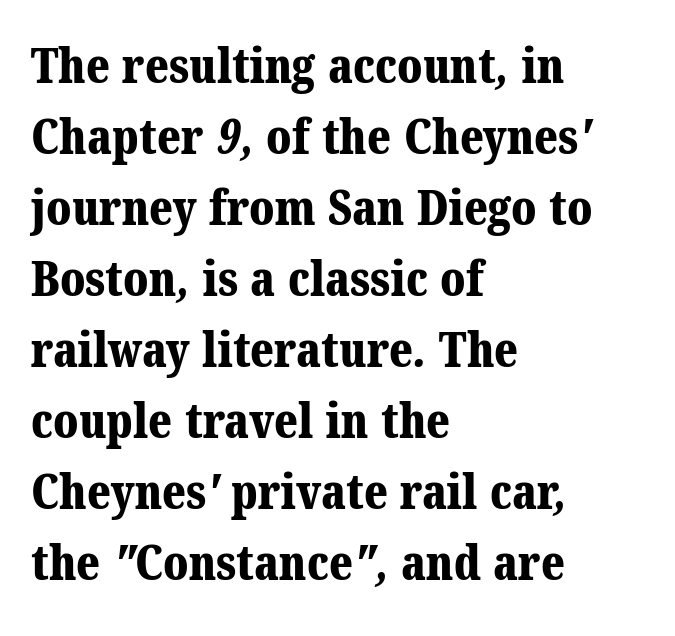
Q: Is the text bold? A: Yes.
Q: Is the typeface a serif or a sans-serif typeface? A: Serif.
Q: Is the text underlined? A: No.
Q: How is the paragraph aligned? A: Left-aligned.
Q: Is the spacing between letters normal or unusually wide? A: Normal.
Q: Is the spacing between lines tight, normal or loose? A: Normal.
Q: Width (condensed, normal, or wide)? A: Normal.
Q: Stroke contrast? A: Medium.
Q: x-height? A: Medium.
Q: Monospaced? A: No.
